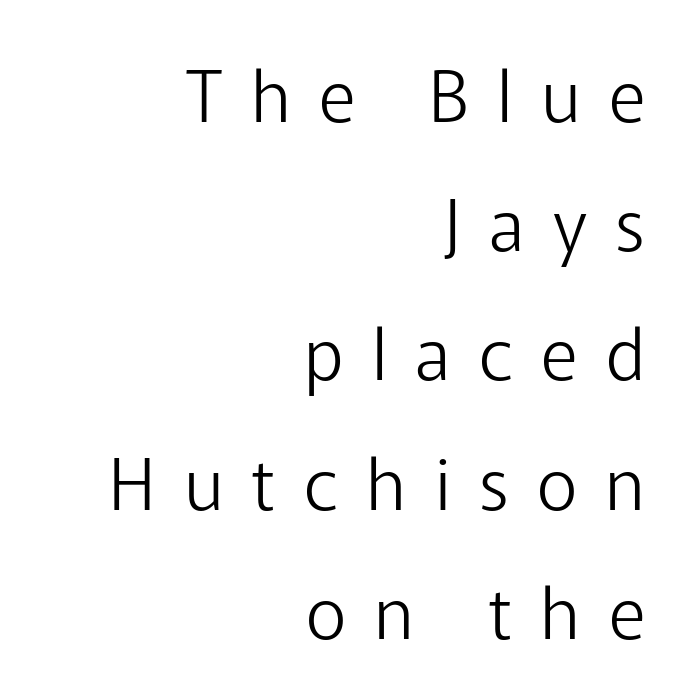
The image shows 71 px light sans-serif type, upright; set right-aligned, line spacing 1.82x, unusually wide letter spacing (+0.4 em), not underlined; low stroke contrast and a medium x-height.
